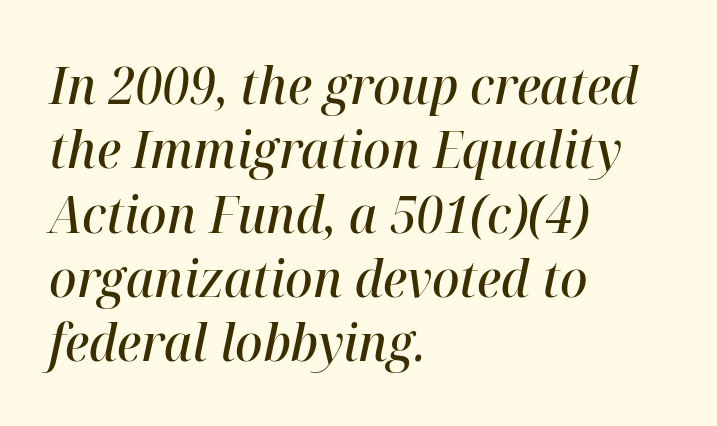
Each new line begins a customary step beneath the previous one. The rendering applies a slant to the glyphs. Caption: standard tracking, unaltered. Varying glyph widths throughout — classic text-font behaviour. Type without underlining. The sample has been set in demibold, a notch under bold.
